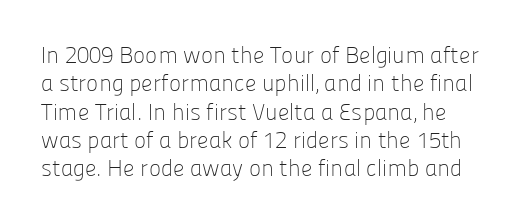
Q: Is the text bold? A: No.
Q: Is the text italic (slanted)? A: No, it is upright.
Q: Is the text underlined? A: No.
Q: Is the spacing between letters normal or unusually wide? A: Normal.
